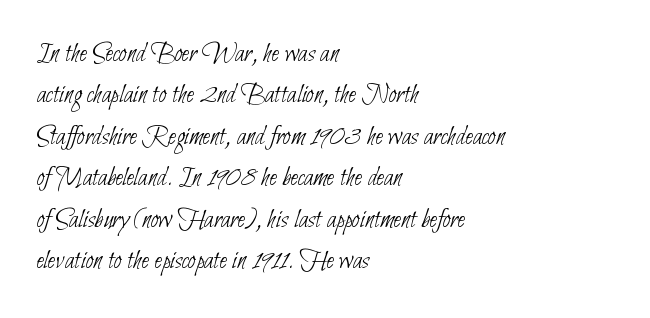
{"serif": "no", "bold": "no", "weight": "thin", "width": "condensed", "stroke_contrast": "low", "x_height": "small", "monospaced": "no", "underline": "no", "align": "left", "line_spacing": "normal", "line_spacing_ratio": 1.48, "letter_spacing": "normal", "letter_spacing_em": 0.0, "glyph_px": 28}
